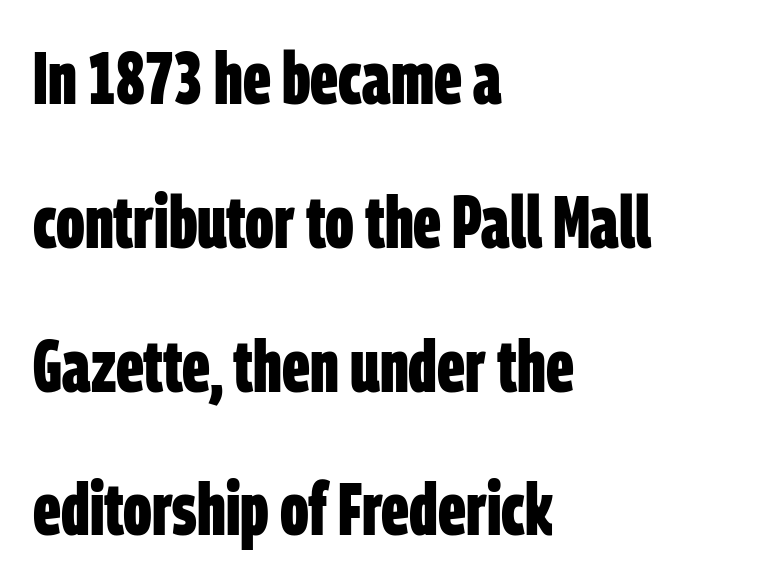
{"serif": "no", "bold": "yes", "weight": "bold", "width": "condensed", "stroke_contrast": "low", "x_height": "large", "monospaced": "no", "underline": "no", "align": "left", "line_spacing": "loose", "line_spacing_ratio": 1.97, "letter_spacing": "normal", "letter_spacing_em": 0.0, "glyph_px": 73}
